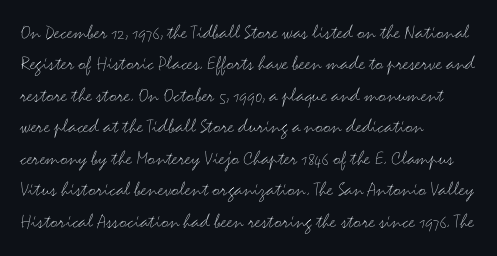
Q: Is the text bold? A: No.
Q: Is the text italic (slanted)? A: Yes.
Q: Is the text underlined? A: No.
Q: How is the paragraph aligned? A: Left-aligned.
Q: Is the spacing between letters normal or unusually wide? A: Normal.
Q: Is the spacing between lines tight, normal or loose? A: Normal.
